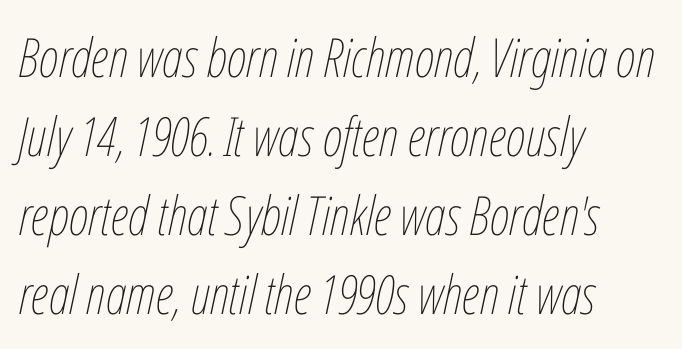
Q: Is the text bold? A: No.
Q: Is the text italic (slanted)? A: Yes, it leans right by about 12 degrees.
Q: Is the text underlined? A: No.
Q: How is the paragraph aligned? A: Left-aligned.
Q: Is the spacing between letters normal or unusually wide? A: Normal.
Q: Is the spacing between lines tight, normal or loose? A: Normal.
Q: Width (condensed, normal, or wide)? A: Condensed.
Q: Stroke contrast? A: Low.
Q: x-height? A: Medium.
Q: Monospaced? A: No.
